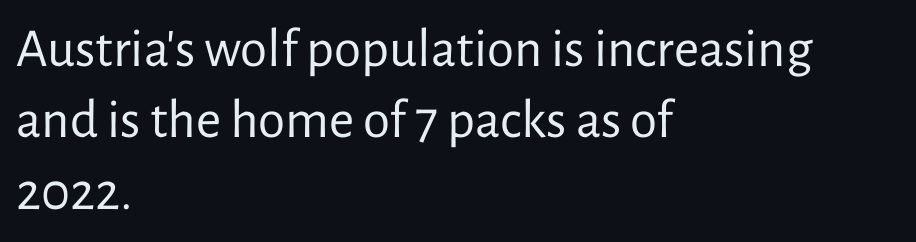
Q: Is the text bold? A: No.
Q: Is the text italic (slanted)? A: No, it is upright.
Q: Is the typeface a serif or a sans-serif typeface? A: Sans-serif.
Q: Is the text underlined? A: No.
Q: How is the paragraph aligned? A: Left-aligned.
Q: Is the spacing between letters normal or unusually wide? A: Normal.
Q: Is the spacing between lines tight, normal or loose? A: Normal.
Q: Width (condensed, normal, or wide)? A: Normal.
Q: Stroke contrast? A: Low.
Q: x-height? A: Medium.
Q: Monospaced? A: No.
